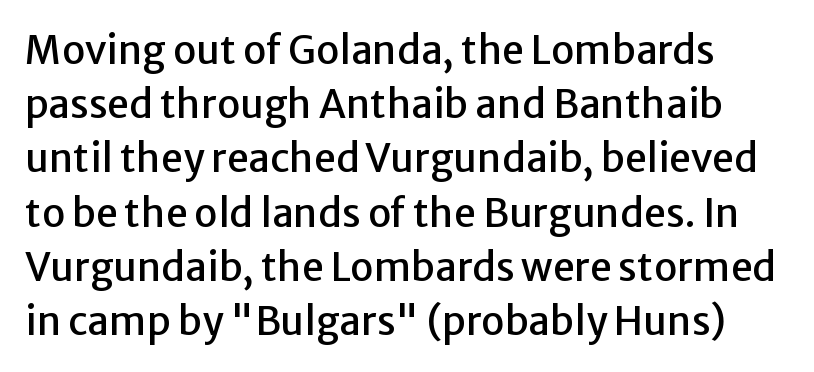
{"serif": "no", "italic": "no", "width": "normal", "stroke_contrast": "low", "x_height": "medium", "monospaced": "no", "underline": "no", "line_spacing": "normal", "line_spacing_ratio": 1.39, "letter_spacing": "normal", "letter_spacing_em": 0.0, "glyph_px": 39}
